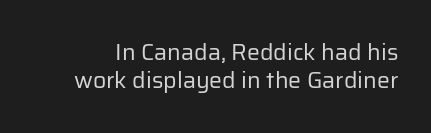
{"italic": "no", "bold": "no", "underline": "no", "line_spacing_ratio": 1.22, "letter_spacing": "normal", "letter_spacing_em": 0.0, "glyph_px": 23}
